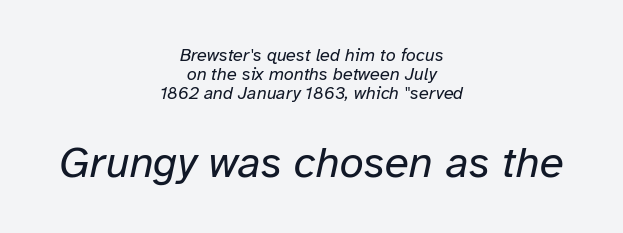
Looking at the ascenders, they clearly lean. Proportional: the letters do not fall into vertical columns. The lines are packed closely together with very little leading. The typesetting does not lean heavy: it is not bold. The setting favours the middle, as headings and verse often do. You get the small type first, then a jump to larger type.
